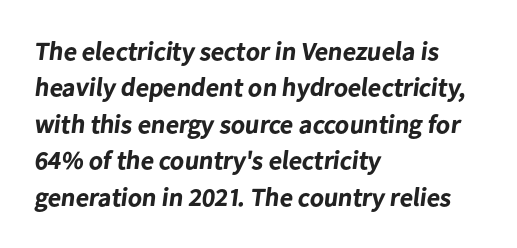
Q: Is the text bold? A: Yes.
Q: Is the text underlined? A: No.
Q: How is the paragraph aligned? A: Left-aligned.
Q: Is the spacing between letters normal or unusually wide? A: Normal.
Q: Is the spacing between lines tight, normal or loose? A: Normal.
